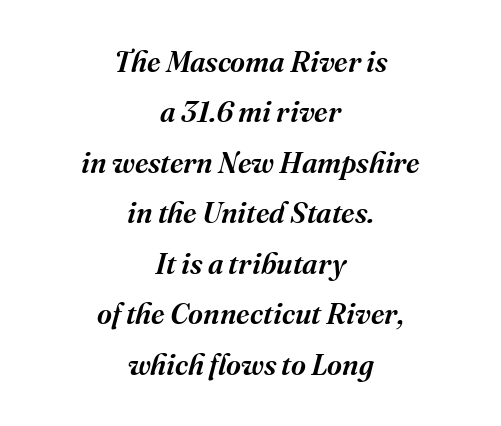
Q: Is the text italic (slanted)? A: Yes, it leans right by about 16 degrees.
Q: Is the typeface a serif or a sans-serif typeface? A: Serif.
Q: Is the text underlined? A: No.
Q: How is the paragraph aligned? A: Centered.
Q: Is the spacing between letters normal or unusually wide? A: Normal.
Q: Width (condensed, normal, or wide)? A: Normal.
Q: Stroke contrast? A: Medium.
Q: x-height? A: Medium.
Q: Monospaced? A: No.
